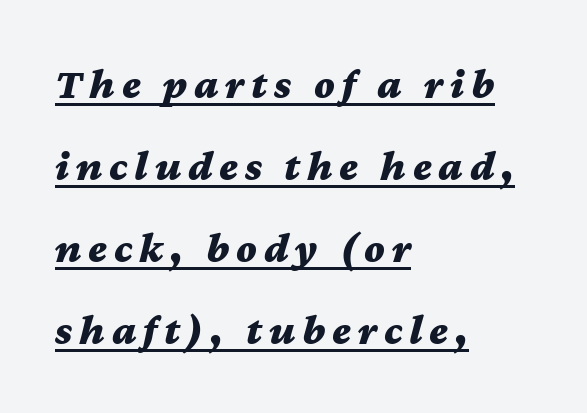
{"italic": "yes", "lean": "right", "slant_degrees": 12, "bold": "yes", "weight": "bold", "width": "wide", "stroke_contrast": "medium", "x_height": "medium", "monospaced": "no", "underline": "yes", "align": "left", "line_spacing": "loose", "line_spacing_ratio": 1.91, "glyph_px": 43}
